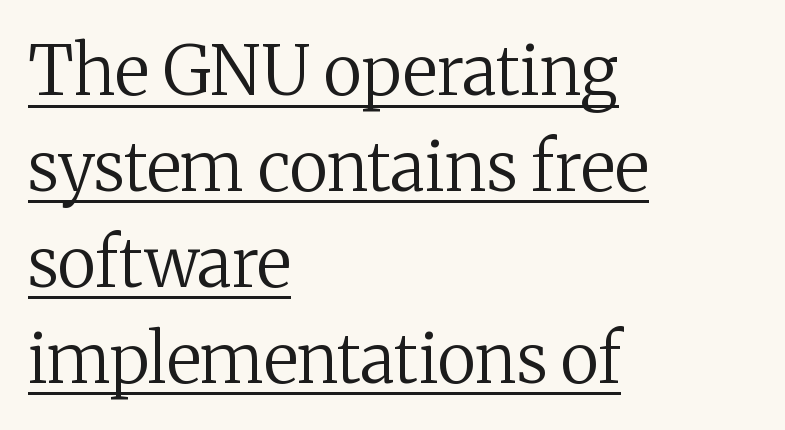
Q: Is the text bold? A: No.
Q: Is the text italic (slanted)? A: No, it is upright.
Q: Is the typeface a serif or a sans-serif typeface? A: Serif.
Q: Is the text underlined? A: Yes.
Q: How is the paragraph aligned? A: Left-aligned.
Q: Is the spacing between letters normal or unusually wide? A: Normal.
Q: Is the spacing between lines tight, normal or loose? A: Normal.
Q: Width (condensed, normal, or wide)? A: Normal.
Q: Stroke contrast? A: Medium.
Q: x-height? A: Medium.
Q: Monospaced? A: No.
